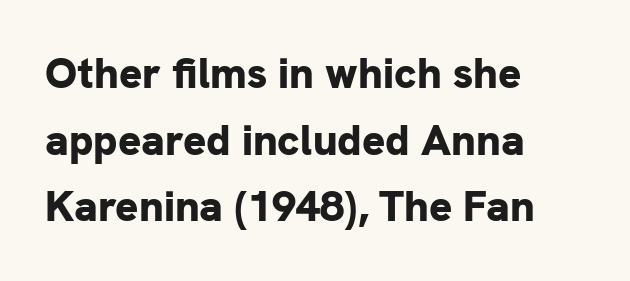
{"serif": "no", "italic": "no", "bold": "yes", "weight": "bold", "width": "normal", "stroke_contrast": "low", "x_height": "medium", "monospaced": "no", "underline": "no", "align": "left", "line_spacing": "normal", "line_spacing_ratio": 1.55, "letter_spacing": "normal", "letter_spacing_em": 0.0, "glyph_px": 43}
